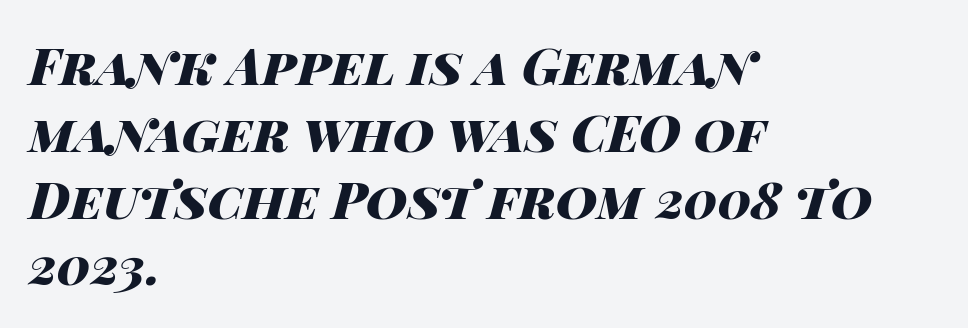
Q: Is the text bold? A: Yes.
Q: Is the text italic (slanted)? A: Yes, it leans right by about 14 degrees.
Q: Is the text underlined? A: No.
Q: How is the paragraph aligned? A: Left-aligned.
Q: Is the spacing between letters normal or unusually wide? A: Normal.
Q: Is the spacing between lines tight, normal or loose? A: Normal.
Q: Width (condensed, normal, or wide)? A: Wide.
Q: Stroke contrast? A: High.
Q: x-height? A: Large.
Q: Monospaced? A: No.
